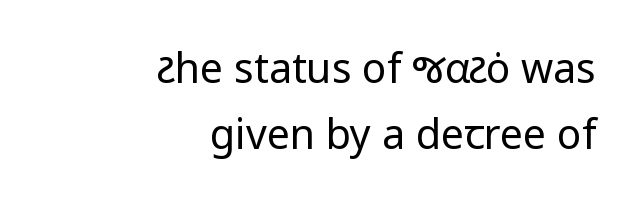
A typesetter would call this proportional, since set widths differ per character. The passage shown is typeset with a sans-serif family. Regular leading. Posture: upright roman. Unbolded letterforms with no extra heft.
